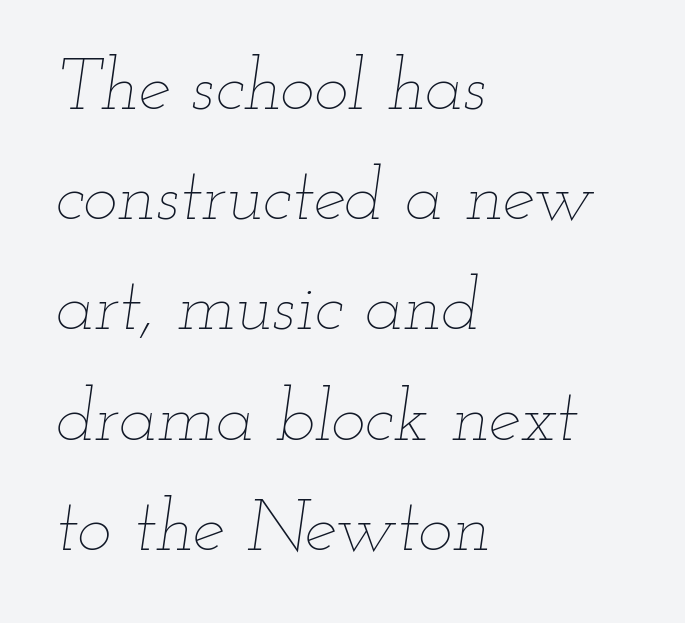
The image shows 73 px thin, wide type, italic (leaning right); set left-aligned, normal line spacing (1.51x), normal letter spacing, not underlined; low stroke contrast and a small x-height.
